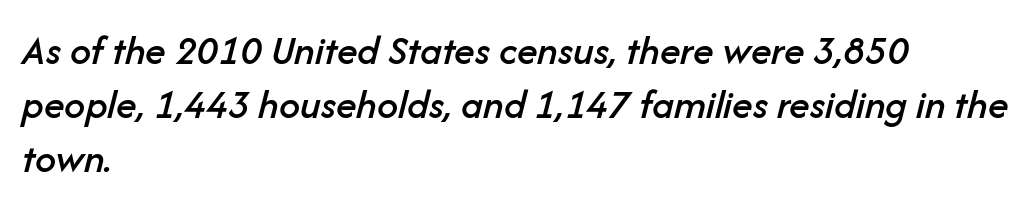
You can tell it's italic because the verticals aren't actually vertical. Words appear dense and cohesive because spacing is normal. If you measured baseline to baseline, you'd find a middling distance. The specimen omits any rule beneath the text block's lines. The letters advance in unequal steps, a hallmark of proportional type.
